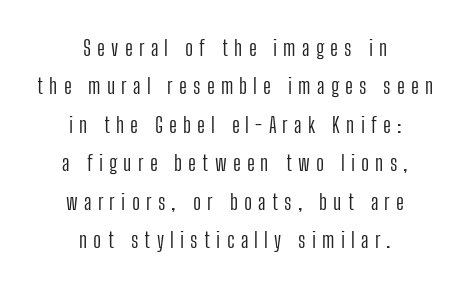
The image shows 22 px text type, upright; set centered, line spacing 1.75x, unusually wide letter spacing (+0.28 em), not underlined.
